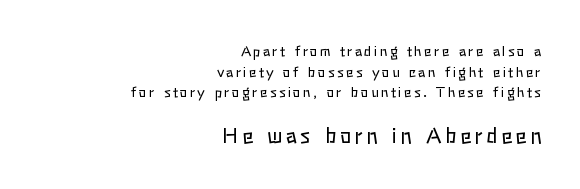
{"italic": "no", "bold": "no", "underline": "no", "align": "right", "line_spacing": "normal", "line_spacing_ratio": 1.47, "larger_block": "second", "size_ratio": 1.5, "glyph_px": 21}
